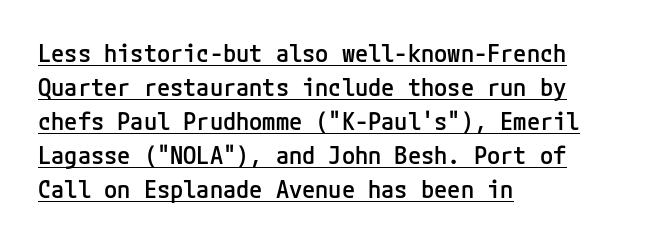
Q: Is the text bold? A: Semi-bold.
Q: Is the text italic (slanted)? A: No, it is upright.
Q: Is the text underlined? A: Yes.
Q: How is the paragraph aligned? A: Left-aligned.
Q: Is the spacing between letters normal or unusually wide? A: Normal.
Q: Is the spacing between lines tight, normal or loose? A: Normal.
